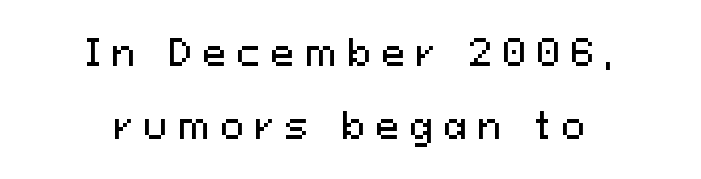
Q: Is the text italic (slanted)? A: No, it is upright.
Q: Is the typeface a serif or a sans-serif typeface? A: Sans-serif.
Q: Is the text underlined? A: No.
Q: How is the paragraph aligned? A: Centered.
Q: Is the spacing between letters normal or unusually wide? A: Unusually wide.
Q: Is the spacing between lines tight, normal or loose? A: Loose.
Q: Width (condensed, normal, or wide)? A: Normal.
Q: Stroke contrast? A: Medium.
Q: x-height? A: Medium.
Q: Monospaced? A: No.
